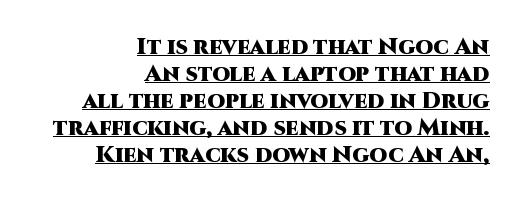
{"italic": "no", "bold": "yes", "underline": "yes", "align": "right", "line_spacing_ratio": 1.17, "letter_spacing": "normal", "letter_spacing_em": 0.0, "glyph_px": 23}
